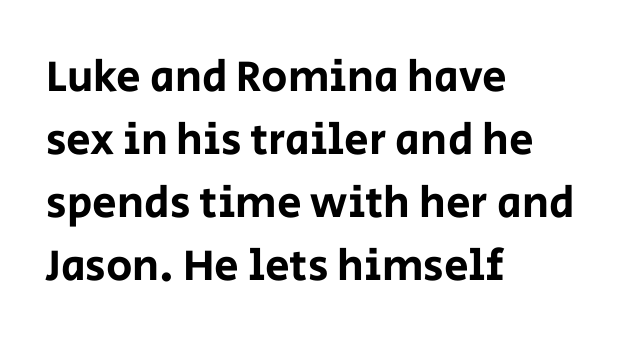
{"serif": "no", "italic": "no", "width": "normal", "stroke_contrast": "low", "x_height": "large", "monospaced": "no", "underline": "no", "align": "left", "line_spacing": "normal", "line_spacing_ratio": 1.43, "letter_spacing": "normal", "letter_spacing_em": 0.0, "glyph_px": 44}
